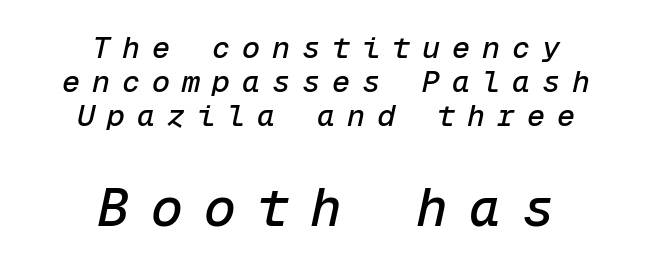
Q: Is the text italic (slanted)? A: Yes, it leans right by about 12 degrees.
Q: Is the text underlined? A: No.
Q: How is the paragraph aligned? A: Centered.
Q: Is the spacing between letters normal or unusually wide? A: Unusually wide.
Q: Is the spacing between lines tight, normal or loose? A: Tight.
Q: Which block of text is set in a larger size, the first (top) or the second (bottom)? A: The second (bottom) one.
Q: Width (condensed, normal, or wide)? A: Normal.
Q: Stroke contrast? A: Low.
Q: x-height? A: Medium.
Q: Monospaced? A: Yes.
